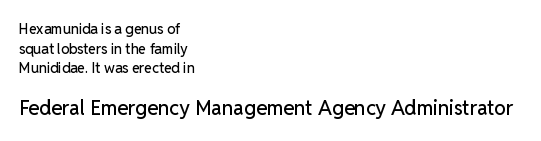
{"italic": "no", "underline": "no", "align": "left", "line_spacing": "normal", "line_spacing_ratio": 1.41, "letter_spacing": "normal", "letter_spacing_em": 0.0, "larger_block": "second", "size_ratio": 1.43, "glyph_px": 20}
